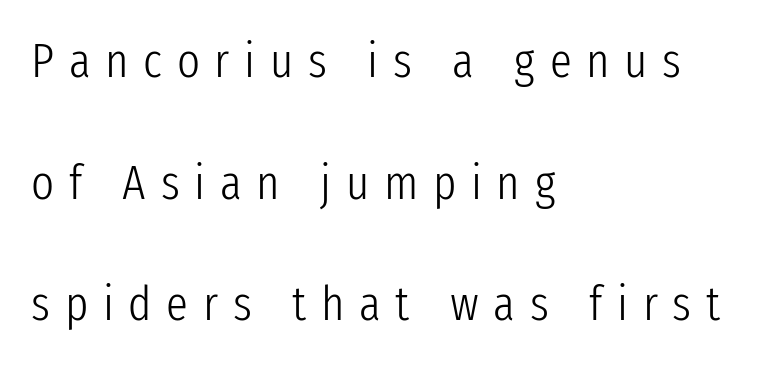
Q: Is the text bold? A: No.
Q: Is the text italic (slanted)? A: No, it is upright.
Q: Is the typeface a serif or a sans-serif typeface? A: Sans-serif.
Q: Is the text underlined? A: No.
Q: How is the paragraph aligned? A: Left-aligned.
Q: Is the spacing between letters normal or unusually wide? A: Unusually wide.
Q: Is the spacing between lines tight, normal or loose? A: Loose.
Q: Width (condensed, normal, or wide)? A: Condensed.
Q: Stroke contrast? A: Low.
Q: x-height? A: Medium.
Q: Monospaced? A: No.
